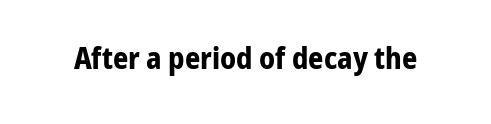
{"serif": "no", "italic": "no", "bold": "yes", "weight": "bold", "width": "condensed", "stroke_contrast": "low", "x_height": "medium", "monospaced": "no", "underline": "no", "letter_spacing": "normal", "letter_spacing_em": 0.0, "glyph_px": 30}
